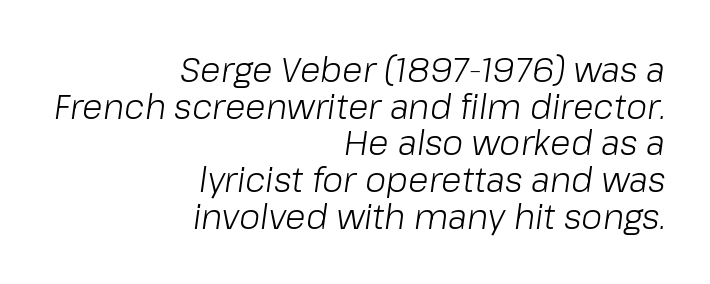
Q: Is the text bold? A: No.
Q: Is the text italic (slanted)? A: Yes, it leans right by about 8 degrees.
Q: Is the text underlined? A: No.
Q: How is the paragraph aligned? A: Right-aligned.
Q: Is the spacing between letters normal or unusually wide? A: Normal.
Q: Is the spacing between lines tight, normal or loose? A: Tight.
Q: Width (condensed, normal, or wide)? A: Normal.
Q: Stroke contrast? A: Low.
Q: x-height? A: Medium.
Q: Monospaced? A: No.
